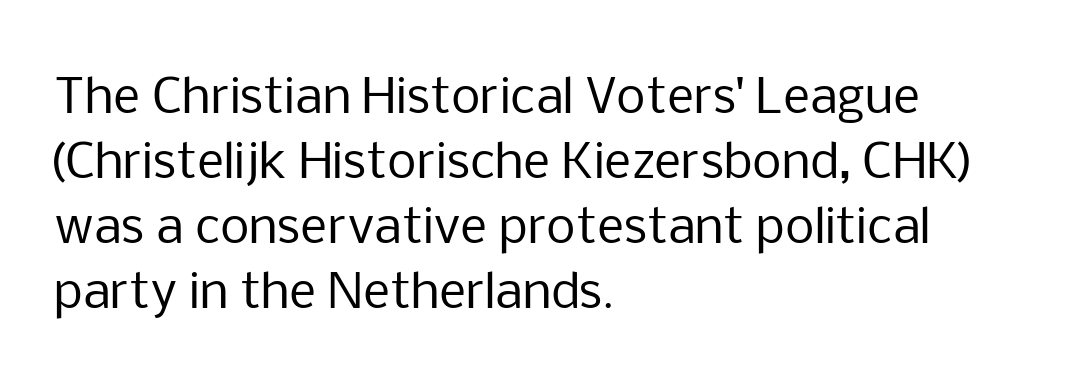
The image shows 47 px regular-weight sans-serif type, upright; set left-aligned, normal line spacing (1.38x), normal letter spacing, not underlined; low stroke contrast and a medium x-height.
